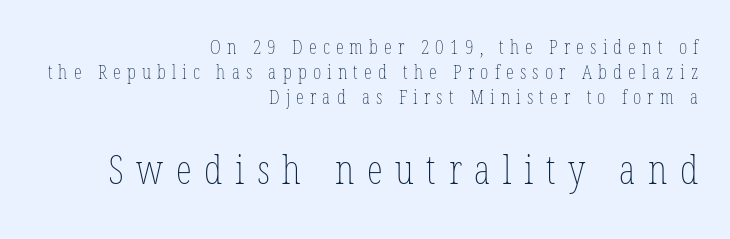
Q: Is the text bold? A: No.
Q: Is the text italic (slanted)? A: No, it is upright.
Q: Is the text underlined? A: No.
Q: How is the paragraph aligned? A: Right-aligned.
Q: Is the spacing between letters normal or unusually wide? A: Unusually wide.
Q: Is the spacing between lines tight, normal or loose? A: Normal.
Q: Which block of text is set in a larger size, the first (top) or the second (bottom)? A: The second (bottom) one.
Q: Width (condensed, normal, or wide)? A: Condensed.
Q: Stroke contrast? A: Low.
Q: x-height? A: Medium.
Q: Monospaced? A: No.
